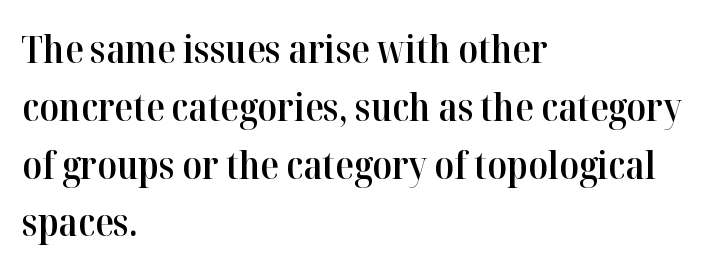
The image shows 38 px semibold serif type, upright; set left-aligned, normal line spacing (1.52x), normal letter spacing, not underlined; high stroke contrast and a medium x-height.
